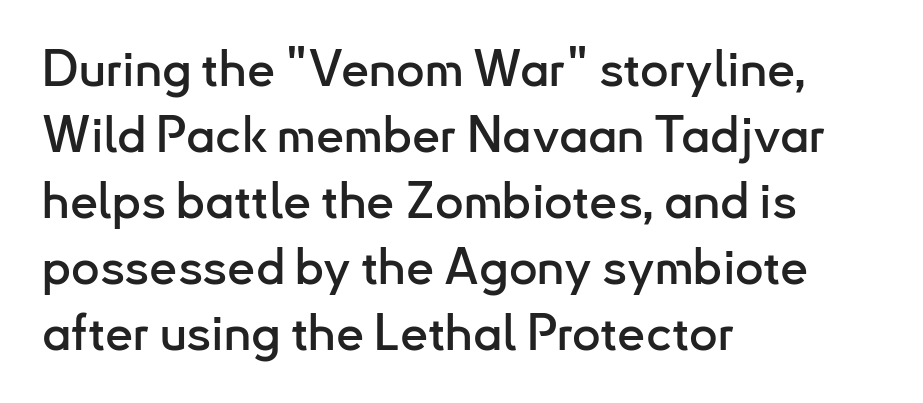
The typesetter chose a ragged-right arrangement here. Regular leading. Nobody drew a line under any word here. This sample uses an upright cut, with every glyph sitting square on the baseline.
